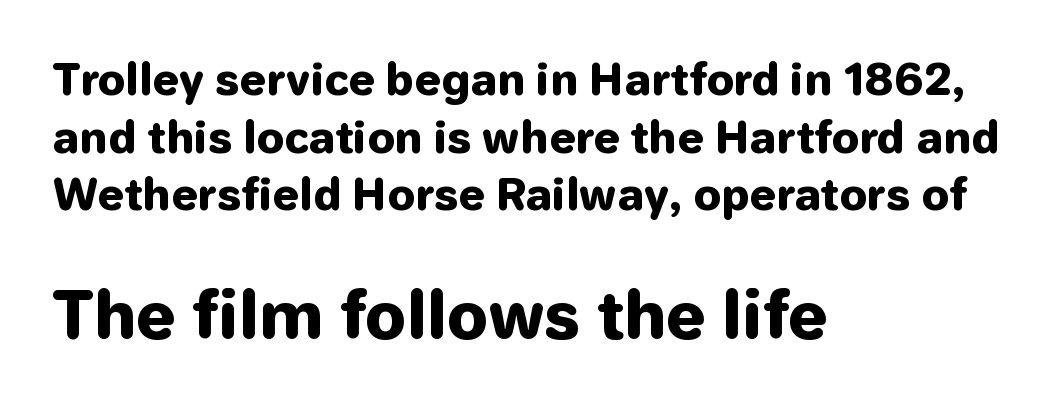
Regarding serifs, this sample does without them. This layout puts the modest block above and the oversized block below. There is no visible air inserted between adjacent glyphs. Only glyphs here, with clear space below each row. Each glyph is drawn with heavy, bold strokes.
